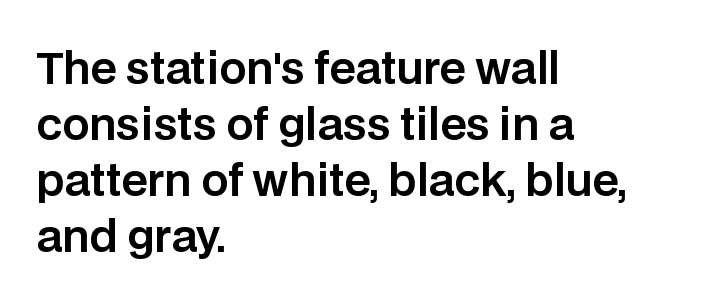
The image shows 43 px sans-serif type, upright; set left-aligned, normal line spacing (1.3x), normal letter spacing, not underlined; low stroke contrast and a large x-height.
